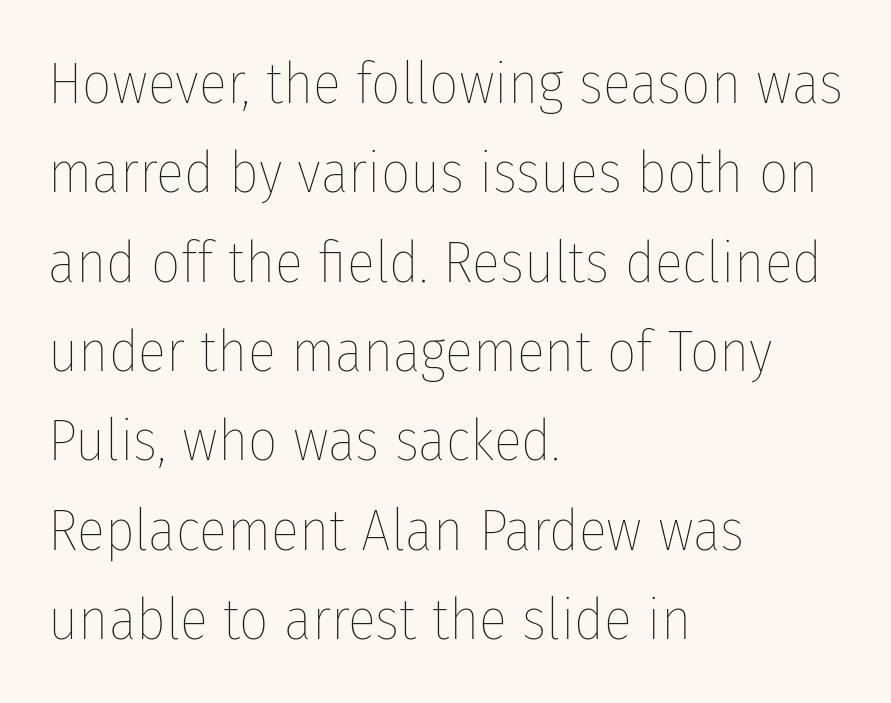
Q: Is the text bold? A: No.
Q: Is the text italic (slanted)? A: No, it is upright.
Q: Is the text underlined? A: No.
Q: How is the paragraph aligned? A: Left-aligned.
Q: Is the spacing between letters normal or unusually wide? A: Normal.
Q: Is the spacing between lines tight, normal or loose? A: Normal.
Q: Width (condensed, normal, or wide)? A: Condensed.
Q: Stroke contrast? A: Low.
Q: x-height? A: Medium.
Q: Monospaced? A: No.
